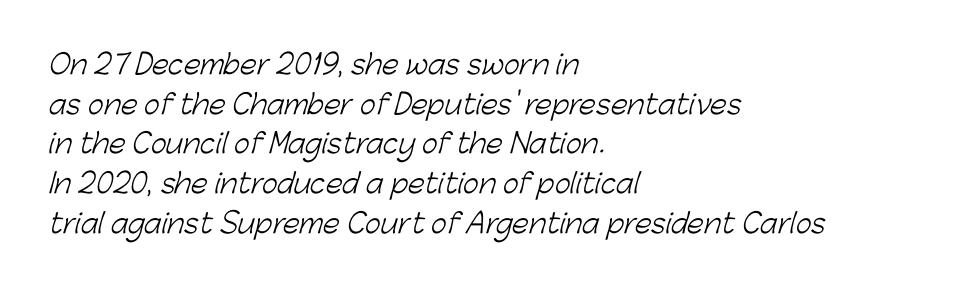
Q: Is the text bold? A: No.
Q: Is the text underlined? A: No.
Q: How is the paragraph aligned? A: Left-aligned.
Q: Is the spacing between letters normal or unusually wide? A: Normal.
Q: Is the spacing between lines tight, normal or loose? A: Normal.
